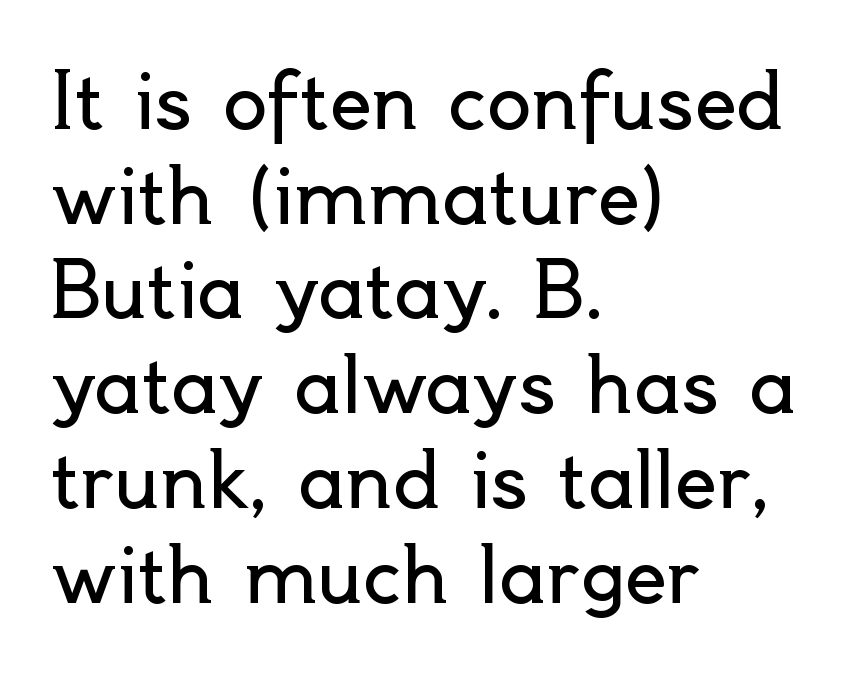
Q: Is the text bold? A: No.
Q: Is the text italic (slanted)? A: No, it is upright.
Q: Is the typeface a serif or a sans-serif typeface? A: Sans-serif.
Q: Is the text underlined? A: No.
Q: How is the paragraph aligned? A: Left-aligned.
Q: Is the spacing between letters normal or unusually wide? A: Normal.
Q: Is the spacing between lines tight, normal or loose? A: Normal.
Q: Width (condensed, normal, or wide)? A: Normal.
Q: x-height? A: Small.
Q: Monospaced? A: No.
